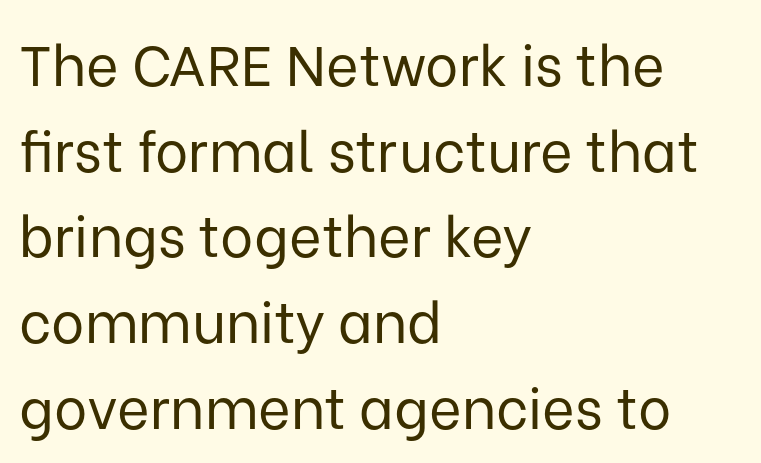
Q: Is the text bold? A: No.
Q: Is the text italic (slanted)? A: No, it is upright.
Q: Is the typeface a serif or a sans-serif typeface? A: Sans-serif.
Q: Is the text underlined? A: No.
Q: How is the paragraph aligned? A: Left-aligned.
Q: Is the spacing between letters normal or unusually wide? A: Normal.
Q: Is the spacing between lines tight, normal or loose? A: Normal.
Q: Width (condensed, normal, or wide)? A: Normal.
Q: Stroke contrast? A: Low.
Q: x-height? A: Medium.
Q: Monospaced? A: No.
